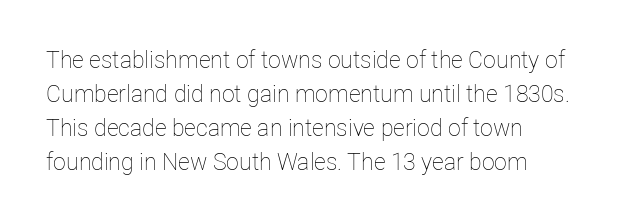
The image shows 23 px text type, upright; set left-aligned, normal line spacing (1.48x), normal letter spacing, not underlined.
